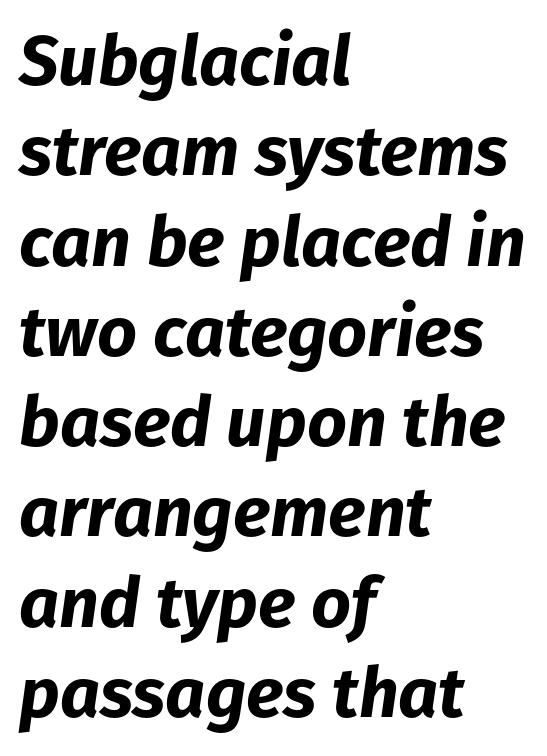
Q: Is the text bold? A: Yes.
Q: Is the text italic (slanted)? A: Yes, it leans right by about 8 degrees.
Q: Is the text underlined? A: No.
Q: How is the paragraph aligned? A: Left-aligned.
Q: Is the spacing between letters normal or unusually wide? A: Normal.
Q: Is the spacing between lines tight, normal or loose? A: Normal.
Q: Width (condensed, normal, or wide)? A: Normal.
Q: Stroke contrast? A: Low.
Q: x-height? A: Medium.
Q: Monospaced? A: No.
